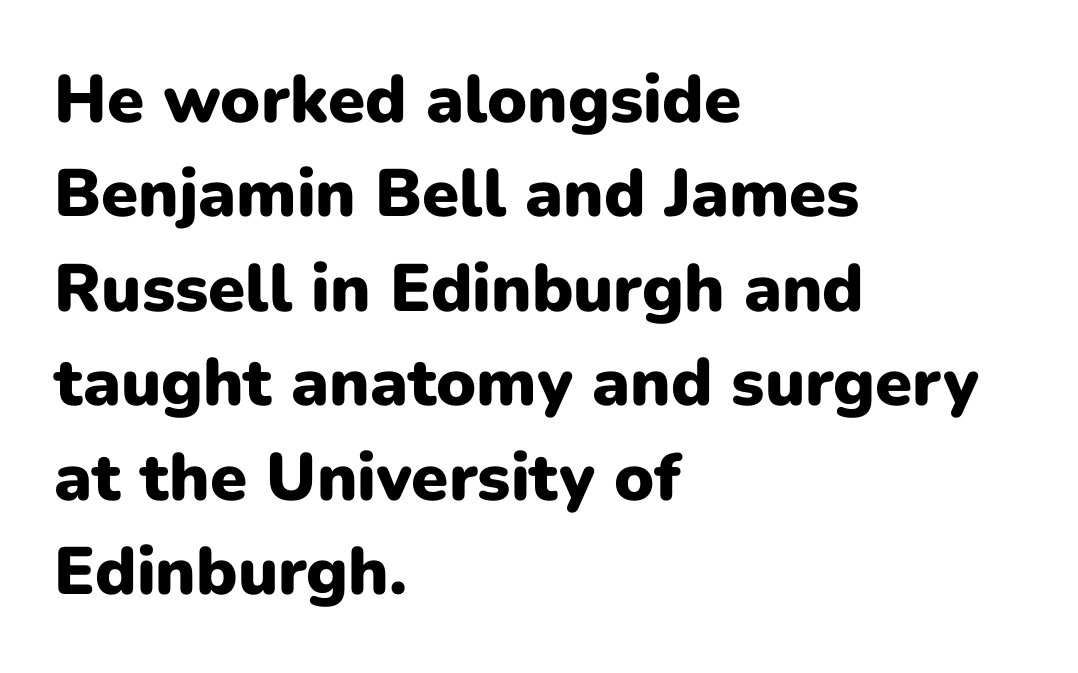
The image shows 67 px heavy sans-serif type, upright; set left-aligned, normal line spacing (1.41x), normal letter spacing, not underlined; low stroke contrast and a medium x-height.
